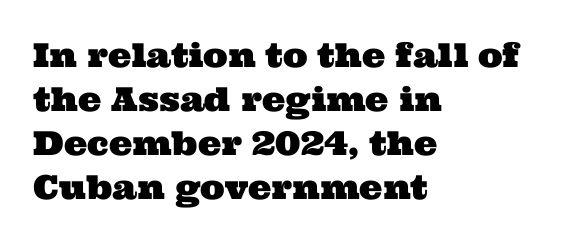
{"serif": "yes", "width": "wide", "stroke_contrast": "medium", "x_height": "medium", "monospaced": "no", "underline": "no", "align": "left", "line_spacing": "normal", "line_spacing_ratio": 1.33, "letter_spacing": "normal", "letter_spacing_em": 0.0, "glyph_px": 33}
